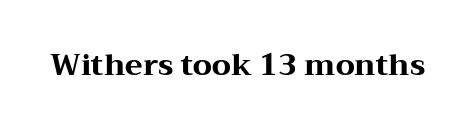
Q: Is the text bold? A: Yes.
Q: Is the text italic (slanted)? A: No, it is upright.
Q: Is the typeface a serif or a sans-serif typeface? A: Serif.
Q: Is the text underlined? A: No.
Q: Is the spacing between letters normal or unusually wide? A: Normal.
Q: Width (condensed, normal, or wide)? A: Wide.
Q: Stroke contrast? A: Medium.
Q: x-height? A: Medium.
Q: Monospaced? A: No.
